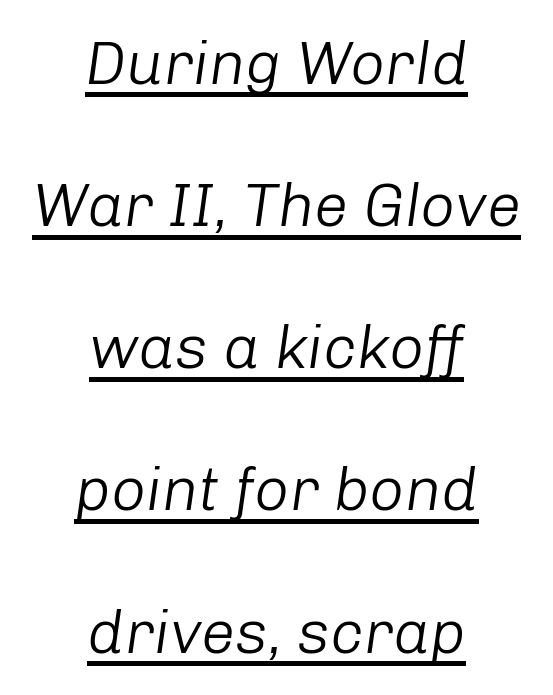
The glyphs are accompanied by a horizontal stroke just below them. The gaps between neighbouring characters are ordinary and unremarkable. Notice how the stems are inclined rather than vertical — that's the hallmark of italics. Compared with typical paragraphs, the rows here are farther apart.
